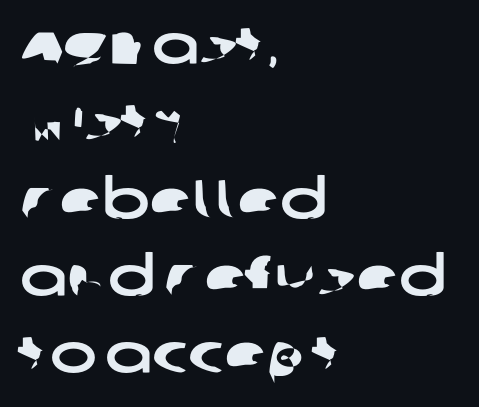
The image shows 56 px wide sans-serif type; set left-aligned, normal line spacing (1.38x), normal letter spacing, not underlined; low stroke contrast and a large x-height.
